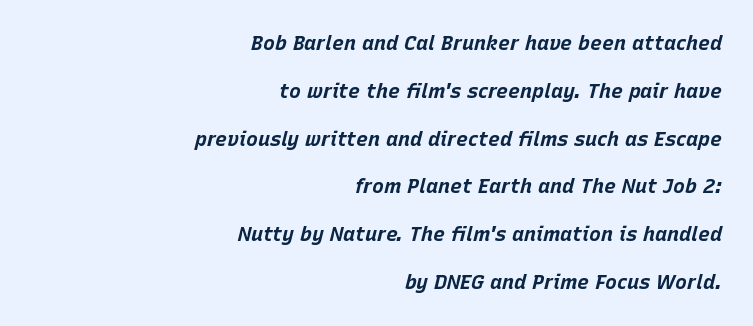
Q: Is the text bold? A: Yes.
Q: Is the text italic (slanted)? A: Yes, it leans right by about 15 degrees.
Q: Is the text underlined? A: No.
Q: How is the paragraph aligned? A: Right-aligned.
Q: Is the spacing between letters normal or unusually wide? A: Normal.
Q: Is the spacing between lines tight, normal or loose? A: Loose.
